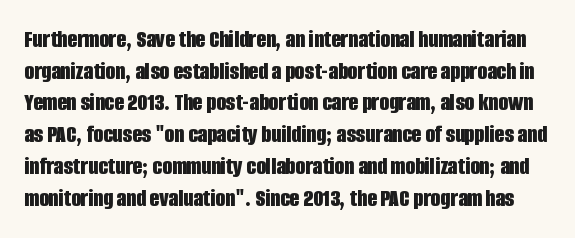
The image shows 25 px bold type, upright; set normal line spacing (1.27x), normal letter spacing, not underlined.
